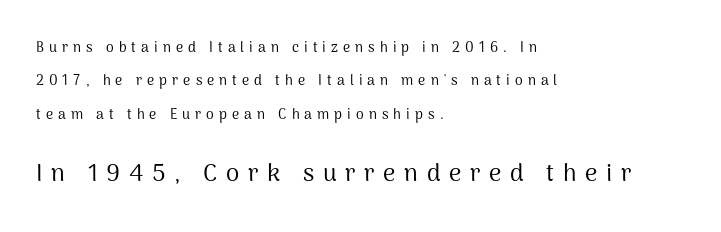
Q: Is the text bold? A: No.
Q: Is the text italic (slanted)? A: No, it is upright.
Q: Is the text underlined? A: No.
Q: How is the paragraph aligned? A: Left-aligned.
Q: Is the spacing between letters normal or unusually wide? A: Unusually wide.
Q: Is the spacing between lines tight, normal or loose? A: Loose.
Q: Which block of text is set in a larger size, the first (top) or the second (bottom)? A: The second (bottom) one.
